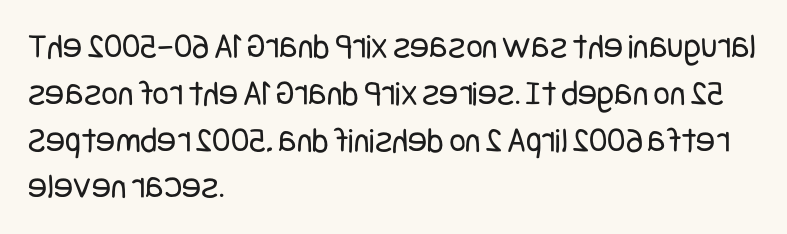
Q: Is the text bold? A: No.
Q: Is the text italic (slanted)? A: No, it is upright.
Q: Is the typeface a serif or a sans-serif typeface? A: Sans-serif.
Q: Is the text underlined? A: No.
Q: How is the paragraph aligned? A: Left-aligned.
Q: Is the spacing between letters normal or unusually wide? A: Normal.
Q: Is the spacing between lines tight, normal or loose? A: Normal.
Q: Width (condensed, normal, or wide)? A: Condensed.
Q: Stroke contrast? A: Low.
Q: x-height? A: Large.
